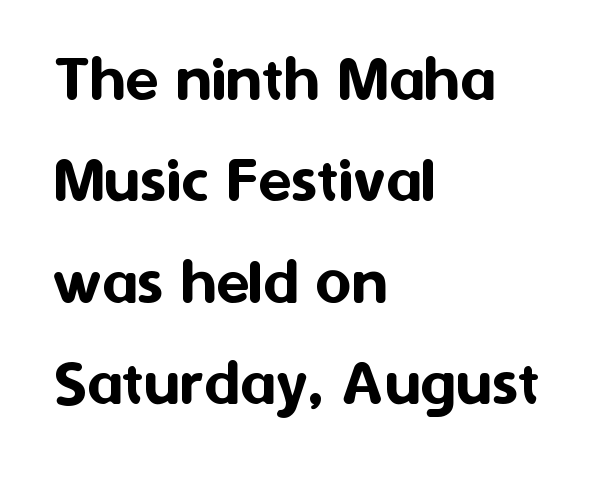
The image shows 69 px sans-serif type, upright; set left-aligned, normal line spacing (1.47x), normal letter spacing, not underlined; medium stroke contrast and a medium x-height.
